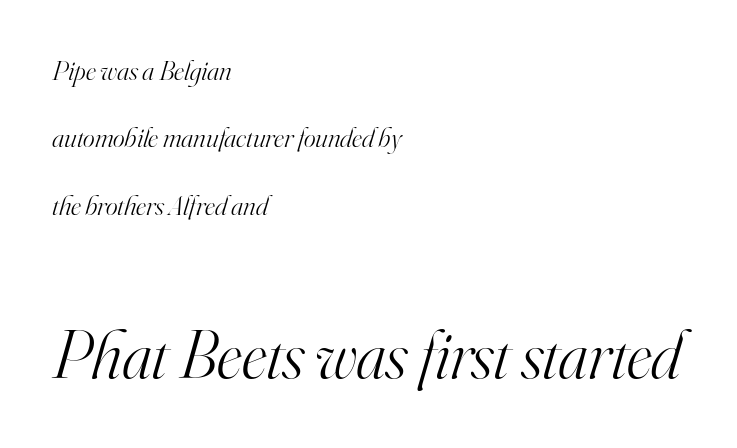
{"serif": "yes", "italic": "yes", "lean": "right", "slant_degrees": 16, "bold": "no", "weight": "light", "width": "normal", "stroke_contrast": "high", "x_height": "small", "monospaced": "no", "underline": "no", "align": "left", "line_spacing": "loose", "line_spacing_ratio": 2.41, "letter_spacing": "normal", "letter_spacing_em": 0.0, "larger_block": "second", "size_ratio": 2.46, "glyph_px": 69}
